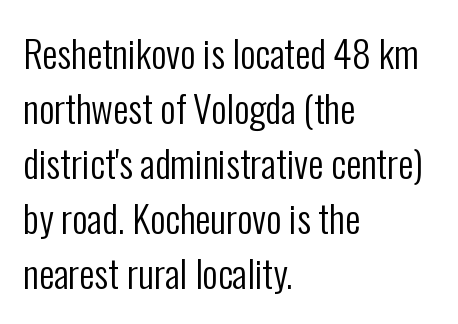
The image shows 38 px regular-weight, condensed sans-serif type, upright; set left-aligned, normal line spacing (1.45x), normal letter spacing, not underlined; low stroke contrast and a medium x-height.
